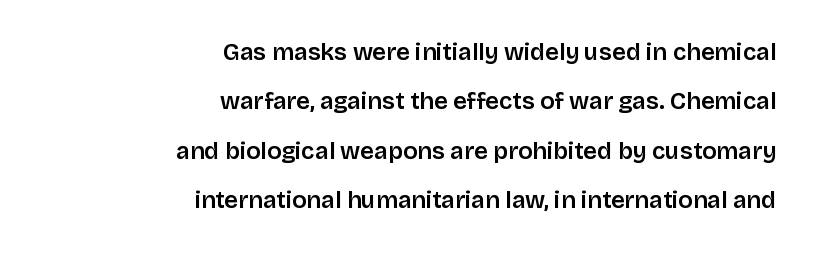
Every character sits straight up, as roman type does. The rendering uses a large line-height, opening up the rows. Compared with typical body copy, the letter spacing here is the same. Plain, unruled lines of type. The passage is arranged like a letterhead date or caption credit — flush right.
